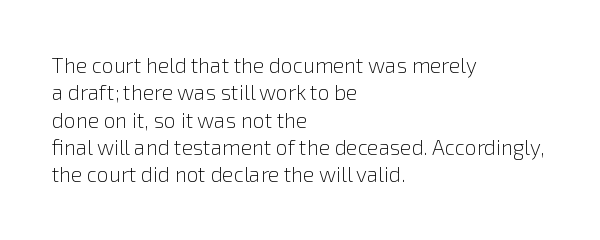
The image shows 21 px text type, upright; set left-aligned, normal line spacing (1.3x), normal letter spacing, not underlined.
